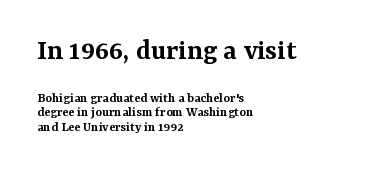
The image shows 30 px semibold serif type, upright; set left-aligned, tight line spacing (1.01x), normal letter spacing, not underlined; the first (top) block is 2.14x larger; medium stroke contrast and a medium x-height.
